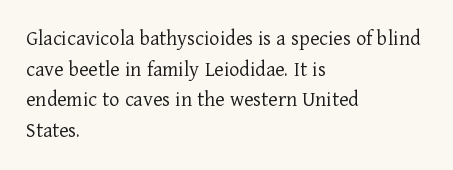
The image shows 22 px text type, upright; set left-aligned, normal line spacing (1.39x), normal letter spacing, not underlined.
